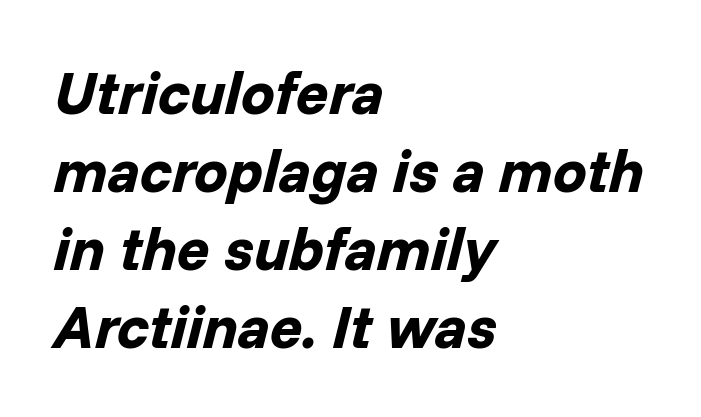
Q: Is the text bold? A: Yes.
Q: Is the text italic (slanted)? A: Yes, it leans right by about 14 degrees.
Q: Is the text underlined? A: No.
Q: How is the paragraph aligned? A: Left-aligned.
Q: Is the spacing between letters normal or unusually wide? A: Normal.
Q: Is the spacing between lines tight, normal or loose? A: Normal.
Q: Width (condensed, normal, or wide)? A: Normal.
Q: Stroke contrast? A: Low.
Q: x-height? A: Medium.
Q: Monospaced? A: No.
